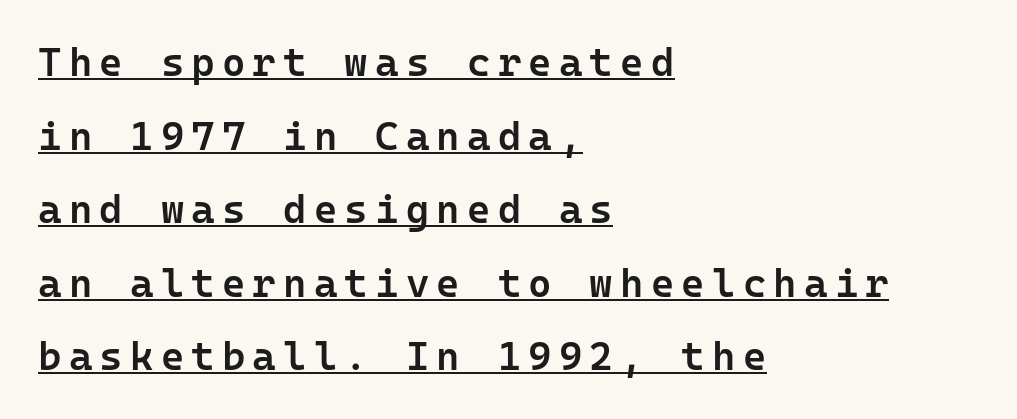
The image shows 40 px semibold sans-serif type, upright, monospaced; set left-aligned, line spacing 1.84x, underlined; low stroke contrast and a medium x-height.
